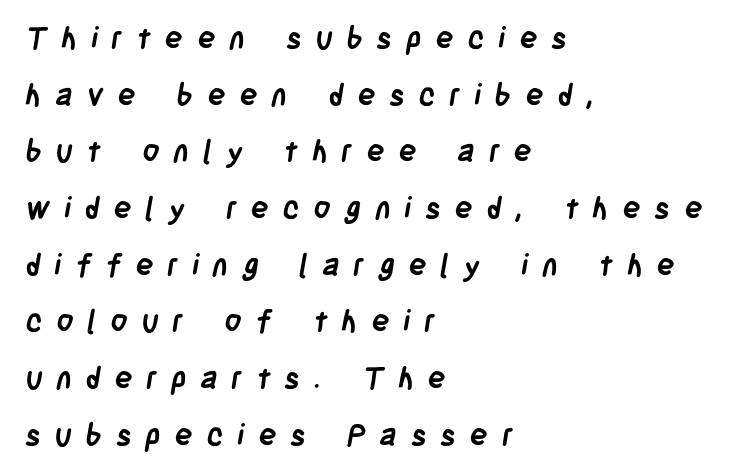
The image shows 30 px semibold, condensed sans-serif type; set left-aligned, line spacing 1.89x, unusually wide letter spacing (+0.46 em), not underlined; low stroke contrast and a large x-height.
